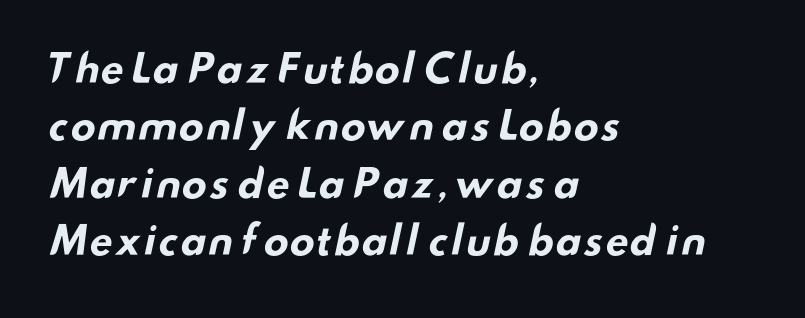
Type without underlining. Default kerning and tracking; the words read as compact shapes. Where is the straight margin? On the left. Check where the strokes stop: nothing finishes them off — pure sans. Horizontal bands of white between lines are of average thickness.
